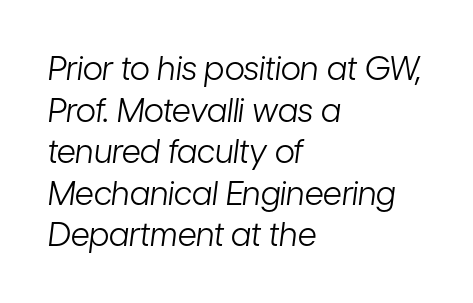
The image shows 33 px light, condensed type, italic (leaning right); set left-aligned, normal line spacing (1.26x), normal letter spacing, not underlined; low stroke contrast and a medium x-height.
